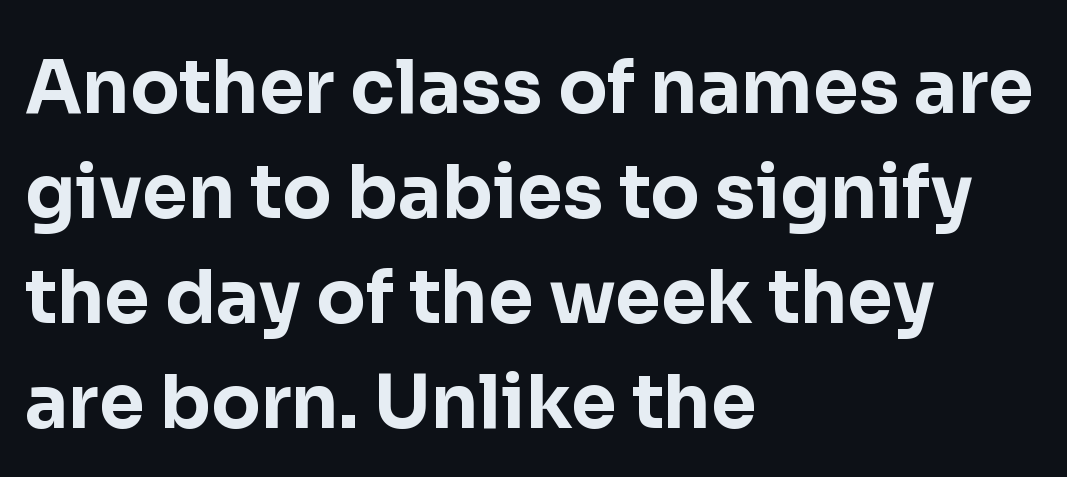
Students, observe: this is what conventionally led text looks like. In CSS terms this would be text-align: left. Stroke terminals: plain, sans-serif. The horizontal fit of the characters is conventional and even. The rendering uses natural spacing where letterforms have individual widths. The typography opts for an upright posture over an oblique one.
